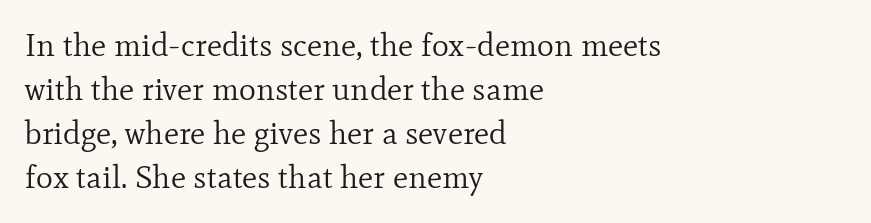
Q: Is the text bold? A: No.
Q: Is the text italic (slanted)? A: No, it is upright.
Q: Is the typeface a serif or a sans-serif typeface? A: Serif.
Q: Is the text underlined? A: No.
Q: How is the paragraph aligned? A: Left-aligned.
Q: Is the spacing between letters normal or unusually wide? A: Normal.
Q: Is the spacing between lines tight, normal or loose? A: Normal.
Q: Width (condensed, normal, or wide)? A: Normal.
Q: Stroke contrast? A: Low.
Q: x-height? A: Small.
Q: Monospaced? A: No.
